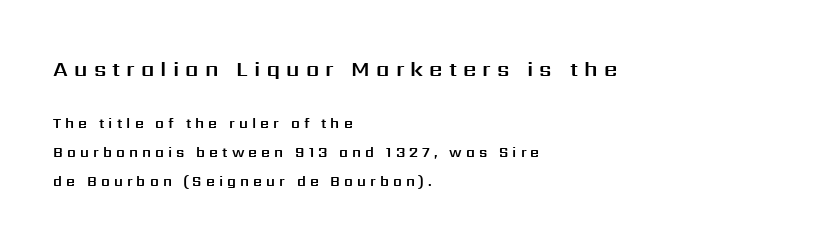
The image shows 21 px text type, upright; set left-aligned, loose line spacing (2.06x), unusually wide letter spacing (+0.29 em), not underlined; the first (top) block is 1.5x larger.
